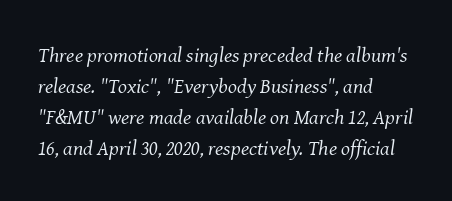
Is the type heavy? It reads as light-to-regular instead. No extra tracking has been applied to these lines. Bare-footed words on every line. Vertically, the passage feels balanced, rows spaced as you'd expect. Would a proofreader flag this as italicized? Yes.
